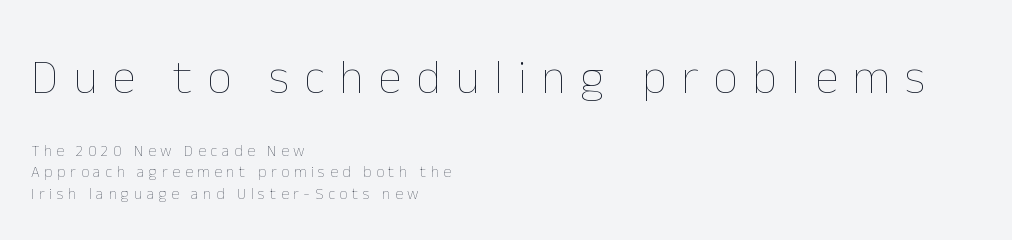
{"italic": "no", "bold": "no", "weight": "thin", "width": "normal", "stroke_contrast": "low", "x_height": "medium", "monospaced": "no", "underline": "no", "align": "left", "line_spacing": "normal", "line_spacing_ratio": 1.34, "letter_spacing": "wide", "letter_spacing_em": 0.29, "larger_block": "first", "size_ratio": 3.06, "glyph_px": 49}
